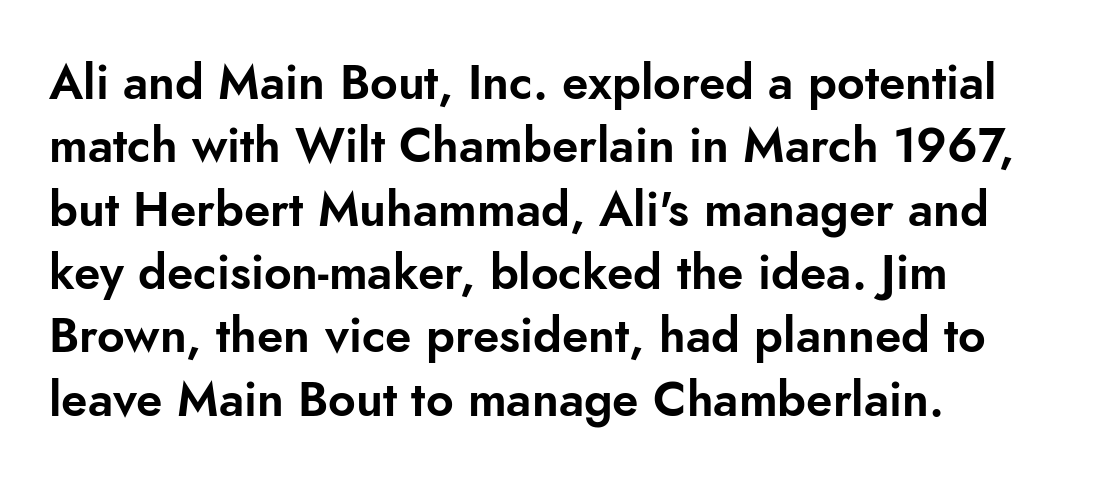
Q: Is the text italic (slanted)? A: No, it is upright.
Q: Is the typeface a serif or a sans-serif typeface? A: Sans-serif.
Q: Is the text underlined? A: No.
Q: How is the paragraph aligned? A: Left-aligned.
Q: Is the spacing between letters normal or unusually wide? A: Normal.
Q: Is the spacing between lines tight, normal or loose? A: Normal.
Q: Width (condensed, normal, or wide)? A: Normal.
Q: Stroke contrast? A: Low.
Q: x-height? A: Small.
Q: Monospaced? A: No.
